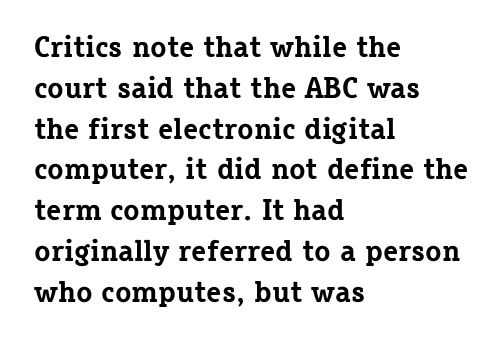
{"serif": "yes", "italic": "no", "bold": "yes", "weight": "bold", "width": "normal", "stroke_contrast": "low", "x_height": "medium", "monospaced": "no", "underline": "no", "align": "left", "line_spacing": "normal", "line_spacing_ratio": 1.36, "letter_spacing": "normal", "letter_spacing_em": 0.0, "glyph_px": 30}
